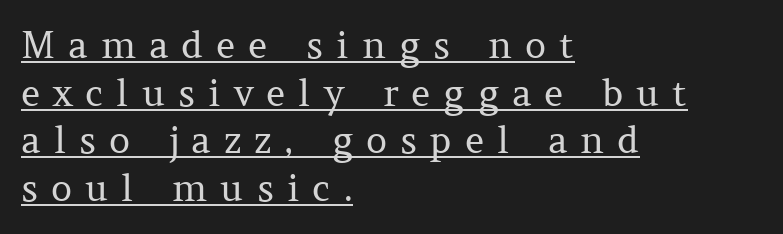
The image shows 37 px regular-weight serif type, upright; set left-aligned, normal line spacing (1.29x), unusually wide letter spacing (+0.35 em), underlined; medium stroke contrast and a medium x-height.
